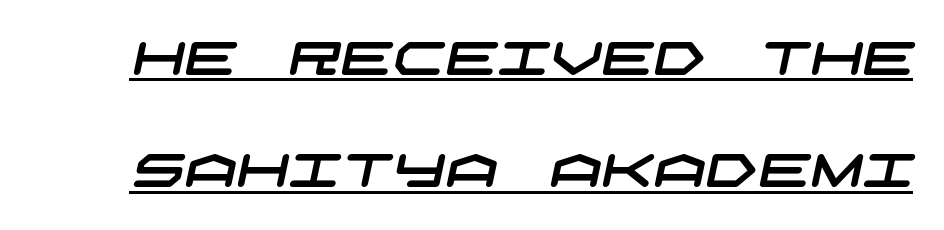
Q: Is the typeface a serif or a sans-serif typeface? A: Sans-serif.
Q: Is the text underlined? A: Yes.
Q: Is the spacing between letters normal or unusually wide? A: Normal.
Q: Is the spacing between lines tight, normal or loose? A: Loose.
Q: Width (condensed, normal, or wide)? A: Wide.
Q: Stroke contrast? A: Low.
Q: x-height? A: Large.
